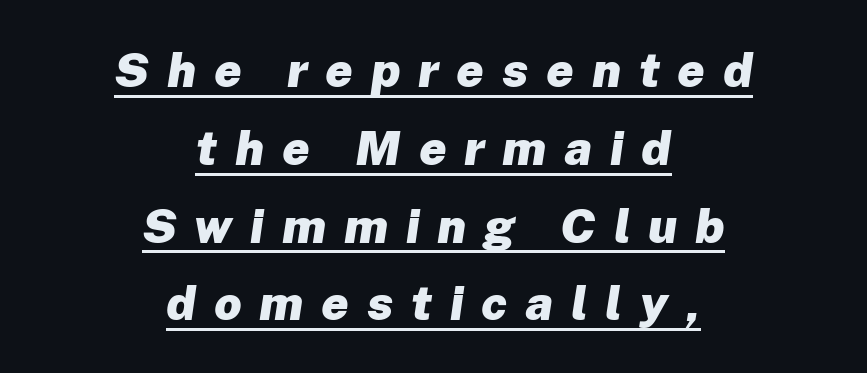
{"italic": "yes", "lean": "right", "slant_degrees": 8, "bold": "yes", "weight": "heavy", "width": "normal", "stroke_contrast": "low", "x_height": "medium", "monospaced": "no", "underline": "yes", "align": "center", "line_spacing": "normal", "line_spacing_ratio": 1.62, "letter_spacing": "wide", "letter_spacing_em": 0.37, "glyph_px": 48}
